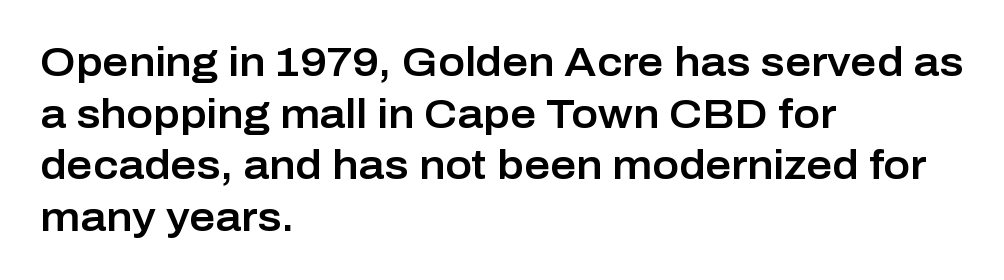
The image shows 40 px sans-serif type, upright; set left-aligned, normal line spacing (1.29x), normal letter spacing, not underlined; low stroke contrast and a medium x-height.
